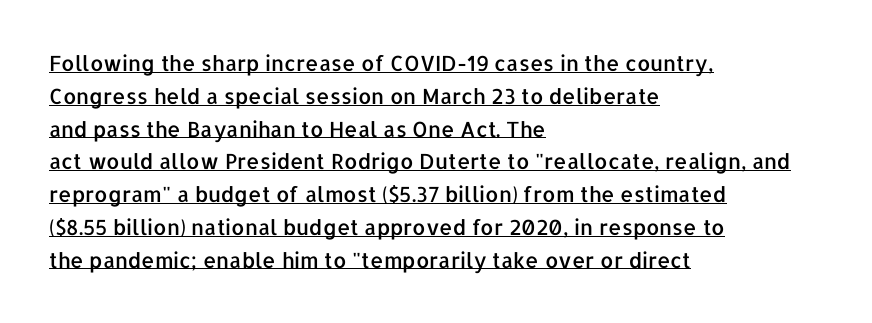
Q: Is the text italic (slanted)? A: No, it is upright.
Q: Is the text underlined? A: Yes.
Q: How is the paragraph aligned? A: Left-aligned.
Q: Is the spacing between letters normal or unusually wide? A: Normal.
Q: Is the spacing between lines tight, normal or loose? A: Normal.
